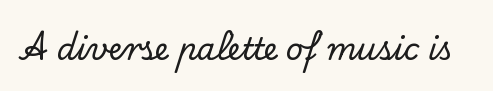
The string is rendered with underlining switched off. How are the letters spaced? Ordinarily, with no added tracking. Letterform terminals end in serifs throughout the passage.
